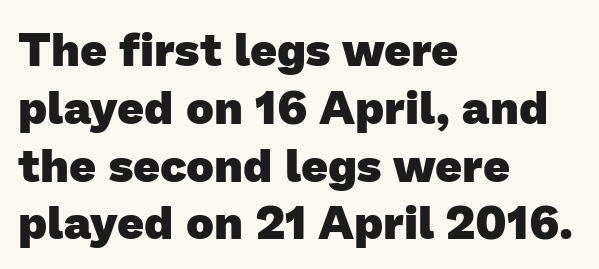
{"serif": "no", "bold": "yes", "weight": "heavy", "width": "normal", "stroke_contrast": "low", "x_height": "medium", "monospaced": "no", "underline": "no", "align": "left", "line_spacing_ratio": 1.23, "letter_spacing": "normal", "letter_spacing_em": 0.0, "glyph_px": 47}
